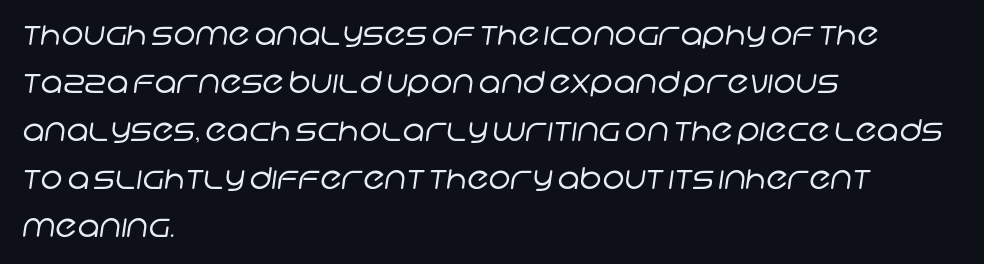
The image shows 30 px regular-weight sans-serif type; set left-aligned, normal line spacing (1.6x), normal letter spacing, not underlined; low stroke contrast and a large x-height.
